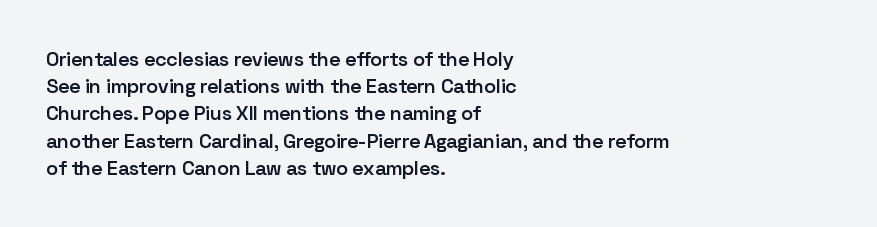
Q: Is the text bold? A: Semi-bold.
Q: Is the text italic (slanted)? A: No, it is upright.
Q: Is the text underlined? A: No.
Q: How is the paragraph aligned? A: Left-aligned.
Q: Is the spacing between letters normal or unusually wide? A: Normal.
Q: Is the spacing between lines tight, normal or loose? A: Normal.
